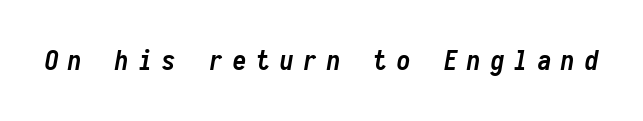
The image shows 27 px bold type, italic (leaning right); set unusually wide letter spacing (+0.37 em), not underlined.
